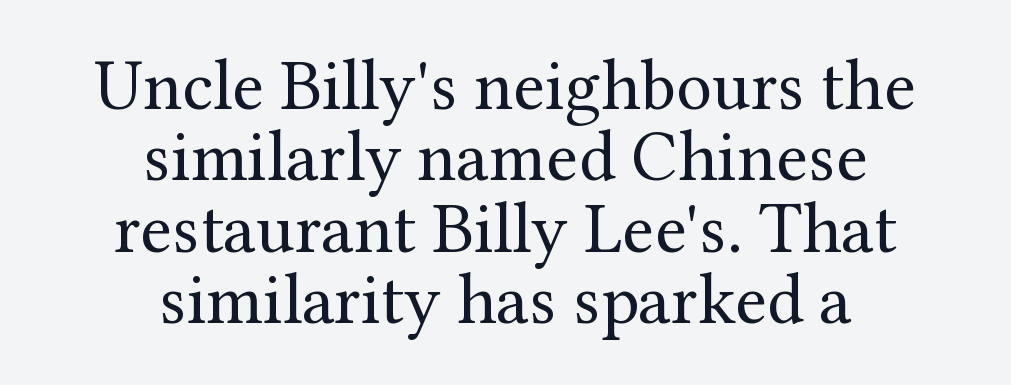
The face used here is proportionally spaced, like ordinary book or web type. Is there much room between lines? No — they nearly touch. Centered paragraph, ragged on both sides. Standard letterfit; no display-style spreading of the glyphs.
